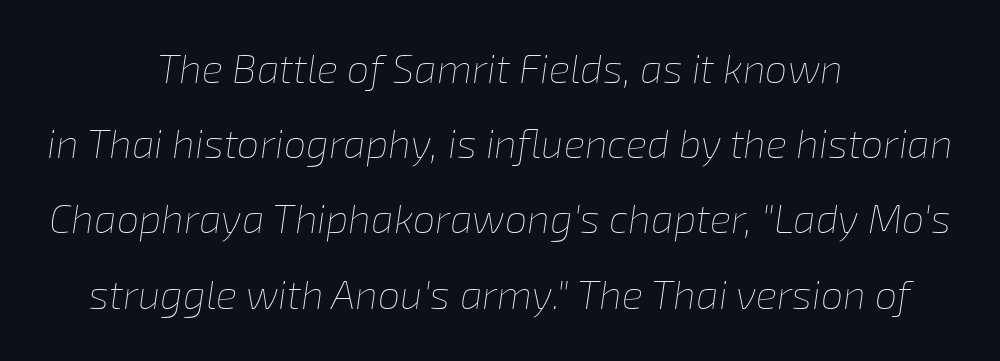
{"italic": "yes", "lean": "right", "slant_degrees": 8, "bold": "no", "weight": "thin", "width": "normal", "stroke_contrast": "low", "x_height": "medium", "monospaced": "no", "underline": "no", "align": "center", "line_spacing_ratio": 1.88, "letter_spacing": "normal", "letter_spacing_em": 0.0, "glyph_px": 40}
